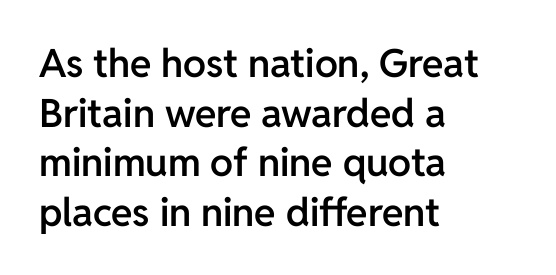
In terms of posture, this sample is upright. Compared with a centered layout, this one pins lines to the left instead. These words are printed semibold, heavier than regular yet not bold. Short note: letters normally spaced. This sample uses a sans-serif face. Descender tails drop into unmarked territory.
